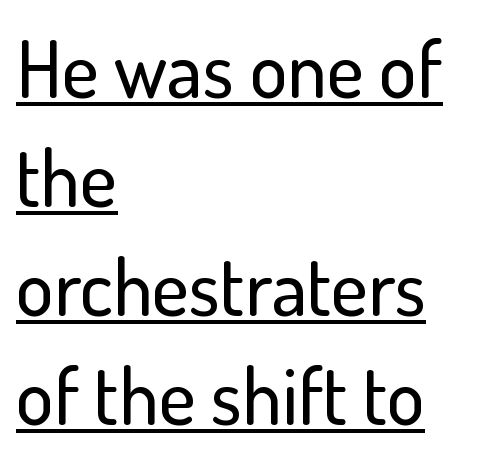
{"serif": "no", "italic": "no", "width": "normal", "stroke_contrast": "low", "x_height": "small", "monospaced": "no", "underline": "yes", "align": "left", "line_spacing": "normal", "line_spacing_ratio": 1.38, "letter_spacing": "normal", "letter_spacing_em": 0.0, "glyph_px": 79}
